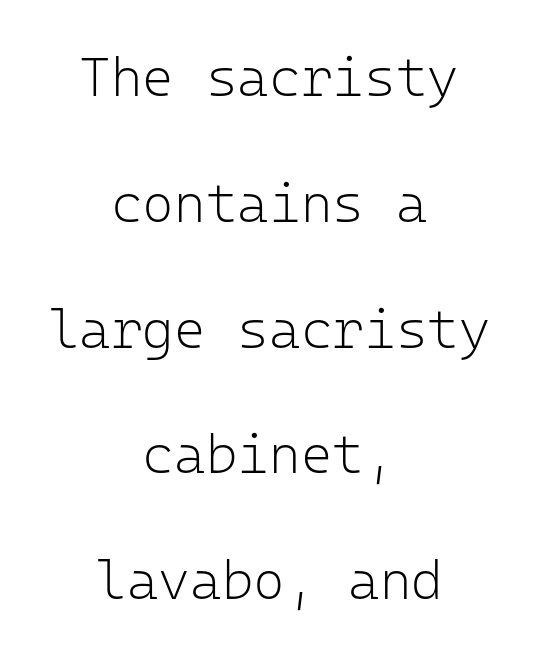
Q: Is the text bold? A: No.
Q: Is the text italic (slanted)? A: No, it is upright.
Q: Is the typeface a serif or a sans-serif typeface? A: Sans-serif.
Q: Is the text underlined? A: No.
Q: How is the paragraph aligned? A: Centered.
Q: Is the spacing between letters normal or unusually wide? A: Normal.
Q: Is the spacing between lines tight, normal or loose? A: Loose.
Q: Width (condensed, normal, or wide)? A: Normal.
Q: Stroke contrast? A: Low.
Q: x-height? A: Medium.
Q: Monospaced? A: Yes.
